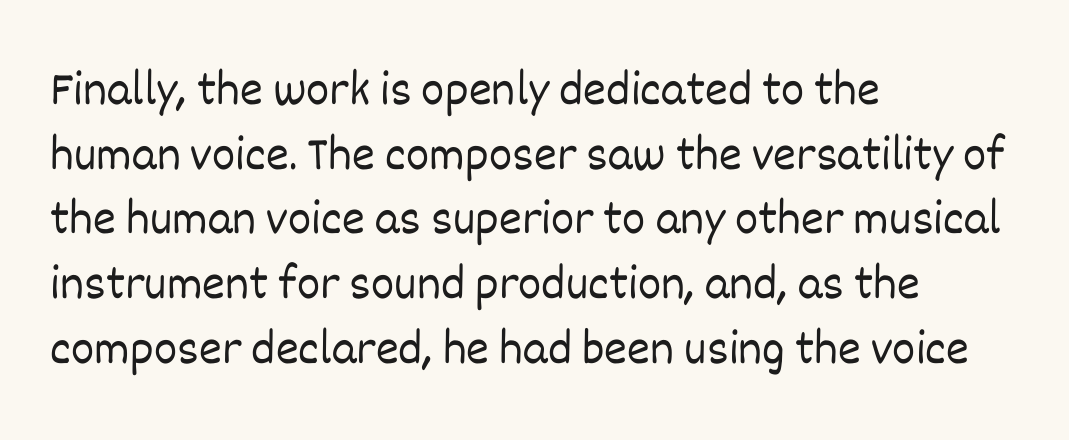
The image shows 49 px light type, upright; set left-aligned, normal line spacing (1.32x), normal letter spacing, not underlined; low stroke contrast and a large x-height.
